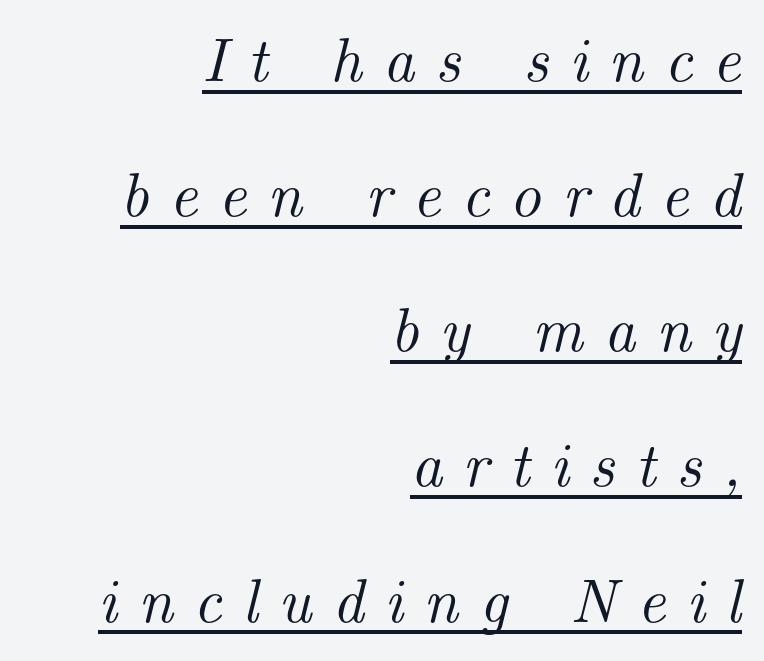
Character widths vary here, with narrow letters taking less room than wide ones. All the whitespace from short lines collects on the left. An italicized treatment has been applied to the whole sample. Type style note: has serifs. This sample trades compactness for vertical openness between lines. The string is rendered with underlining switched on.
